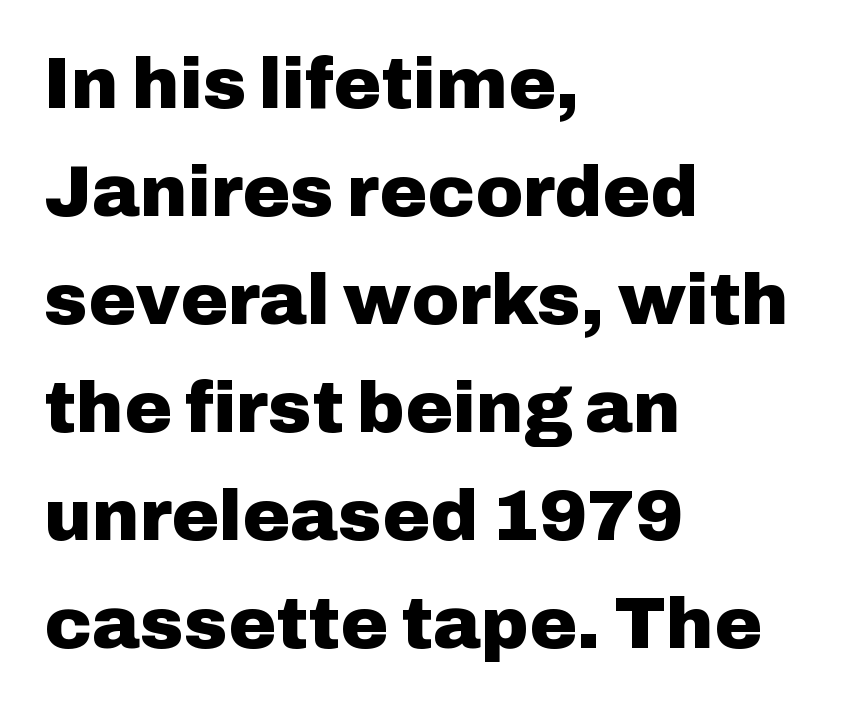
The image shows 72 px heavy sans-serif type, upright; set left-aligned, normal line spacing (1.5x), normal letter spacing, not underlined; low stroke contrast and a medium x-height.
